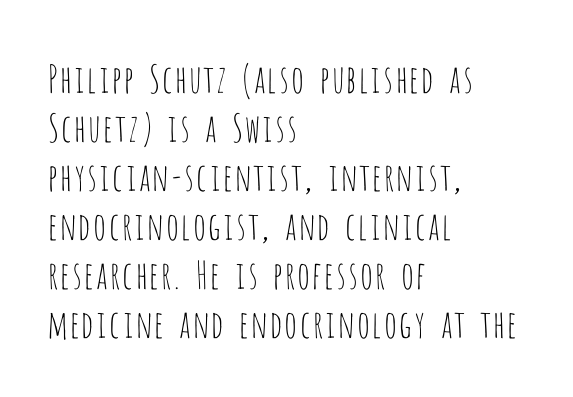
{"serif": "no", "italic": "no", "bold": "no", "weight": "thin", "width": "condensed", "stroke_contrast": "low", "x_height": "large", "monospaced": "no", "underline": "no", "align": "left", "line_spacing": "normal", "line_spacing_ratio": 1.29, "letter_spacing": "normal", "letter_spacing_em": 0.0, "glyph_px": 38}
